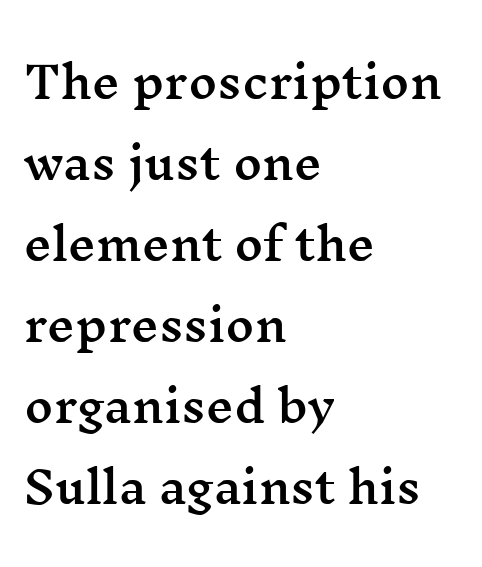
The image shows 44 px wide serif type, upright; set left-aligned, line spacing 1.84x, normal letter spacing, not underlined; medium stroke contrast and a medium x-height.
